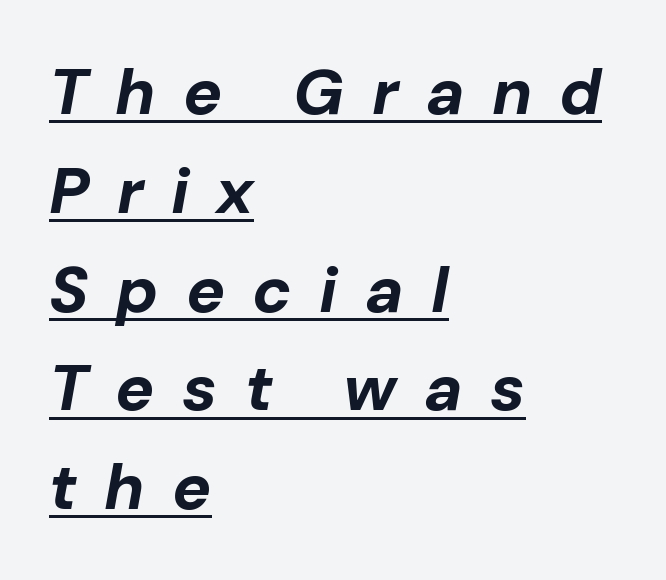
Regarding leading, the lines here are spaced in the standard way. A dark, heavy texture on the line: the type is bold. Here the designer chose a conventional face with non-uniform glyph widths. In CSS terms this would be text-align: left. Style check: oblique.
